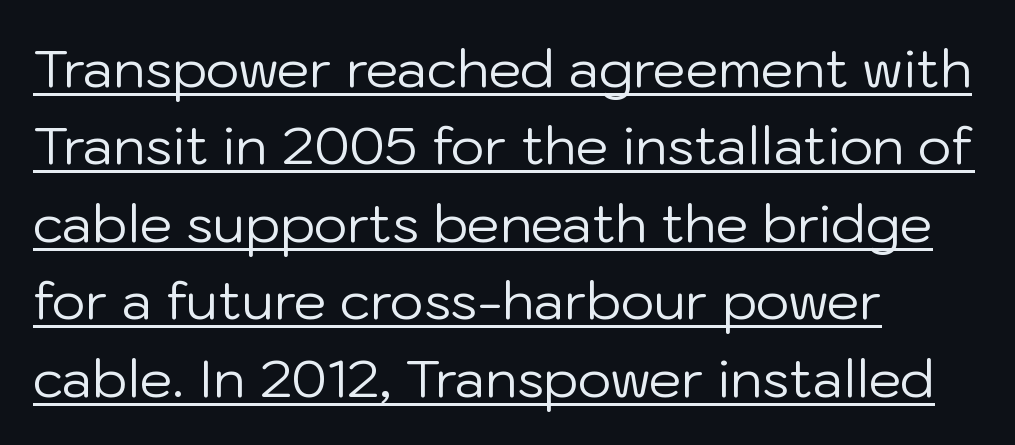
The image shows 52 px regular-weight sans-serif type, upright; set left-aligned, normal line spacing (1.49x), normal letter spacing, underlined; low stroke contrast and a medium x-height.
